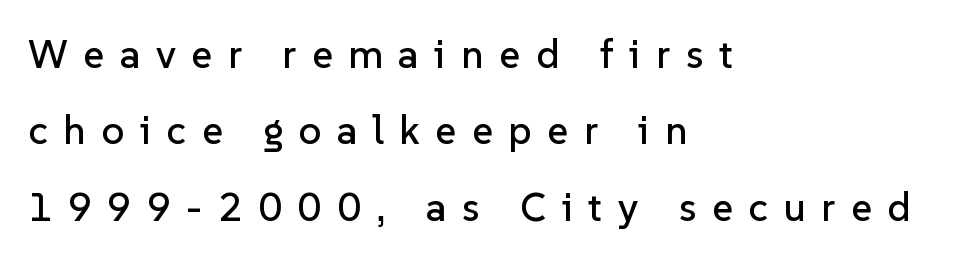
Substantial extra tracking has been applied to these lines. The setting favours the left margin, as ordinary paragraphs usually do. Each letter keeps its own natural width here, so spacing adapts to shape. The font's upright variant was chosen for this text. The lines are spread far apart with generous leading. Examine the stroke ends and you'll find no serifs.
